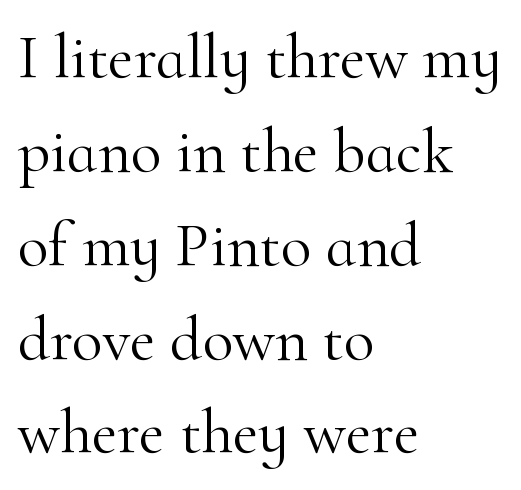
The image shows 63 px light serif type, upright; set left-aligned, normal line spacing (1.49x), normal letter spacing, not underlined; high stroke contrast and a small x-height.
